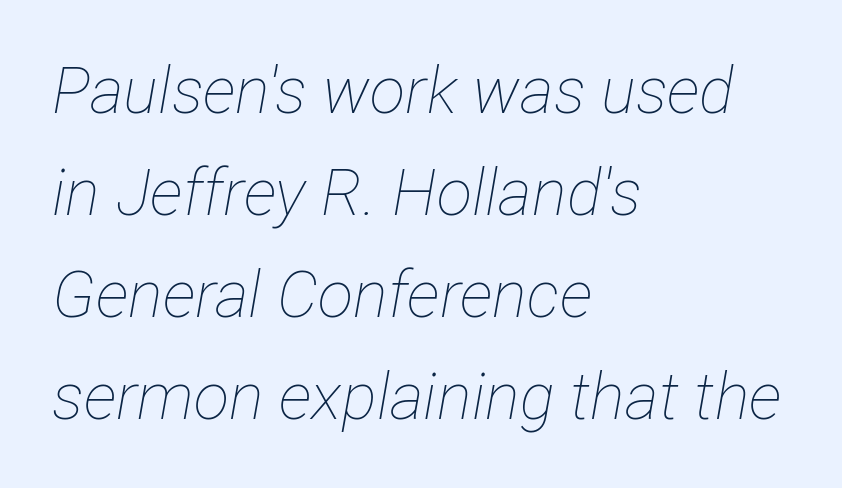
Q: Is the text bold? A: No.
Q: Is the text italic (slanted)? A: Yes, it leans right by about 12 degrees.
Q: Is the text underlined? A: No.
Q: How is the paragraph aligned? A: Left-aligned.
Q: Is the spacing between letters normal or unusually wide? A: Normal.
Q: Is the spacing between lines tight, normal or loose? A: Normal.
Q: Width (condensed, normal, or wide)? A: Condensed.
Q: Stroke contrast? A: Low.
Q: x-height? A: Medium.
Q: Monospaced? A: No.
